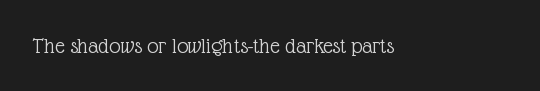
The type is set solid horizontally, with unmodified tracking. Words float on clear page, feet unadorned. A quiet, ordinary-to-light weight characterises the typeface. The type sits square on the baseline with zero lean.
